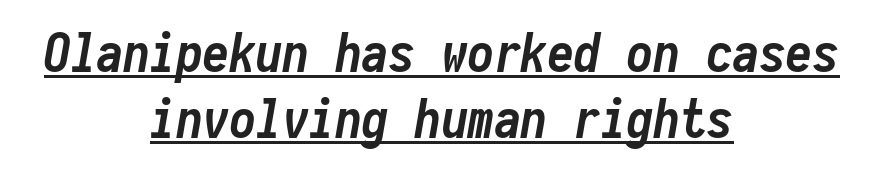
Characters are canted at an angle relative to the baseline's perpendicular. Reading down the block, each line starts at a different indent, mirrored at its end. This rendering leaves character spacing at its baseline value. The vertical gap from one line to the next is medium. These lines are rendered in a fixed-pitch font. This rendering features underlined lettering.
